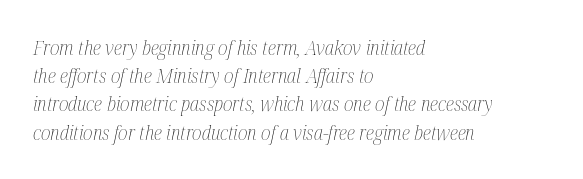
Plain, unruled lines of type. Horizontal bands of white between lines are of average thickness. What stands out about the letter spacing? Nothing — it is the standard amount. Posture: slanted.
